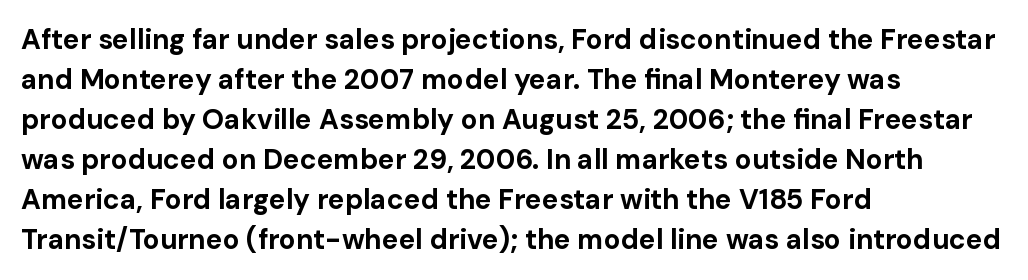
{"serif": "no", "italic": "no", "bold": "yes", "weight": "bold", "width": "normal", "stroke_contrast": "low", "x_height": "medium", "monospaced": "no", "underline": "no", "align": "left", "line_spacing": "normal", "line_spacing_ratio": 1.43, "letter_spacing": "normal", "letter_spacing_em": 0.0, "glyph_px": 28}
